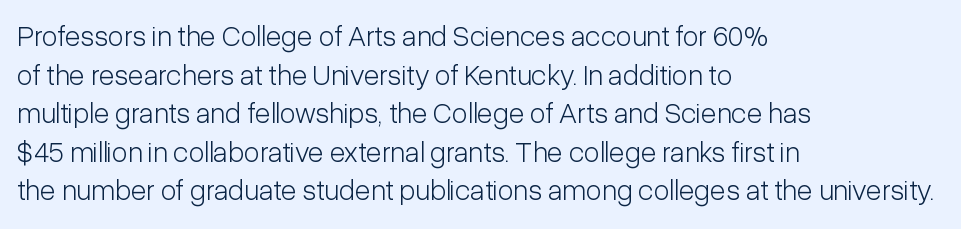
The space directly below the letters is spotless. Standard letterfit; no display-style spreading of the glyphs. The specimen reads as upright at a glance. The letters advance in unequal steps, a hallmark of proportional type.
